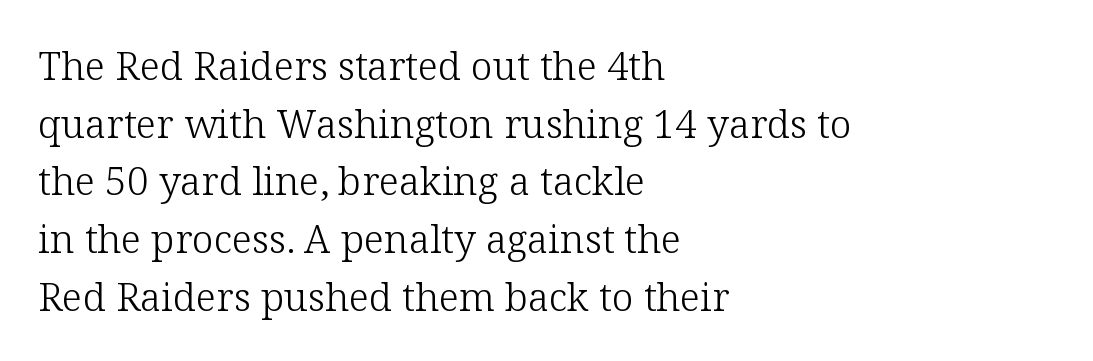
{"serif": "yes", "italic": "no", "bold": "no", "weight": "light", "width": "normal", "stroke_contrast": "low", "x_height": "medium", "monospaced": "no", "underline": "no", "align": "left", "line_spacing": "normal", "line_spacing_ratio": 1.48, "letter_spacing": "normal", "letter_spacing_em": 0.0, "glyph_px": 39}
